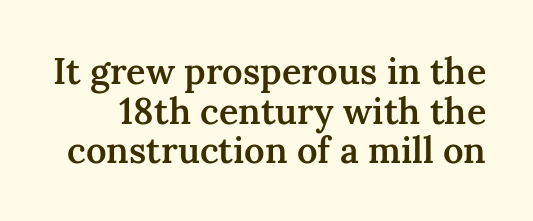
The image shows 36 px semibold serif type, upright; set tight line spacing (1.1x), normal letter spacing, not underlined; medium stroke contrast and a medium x-height.
